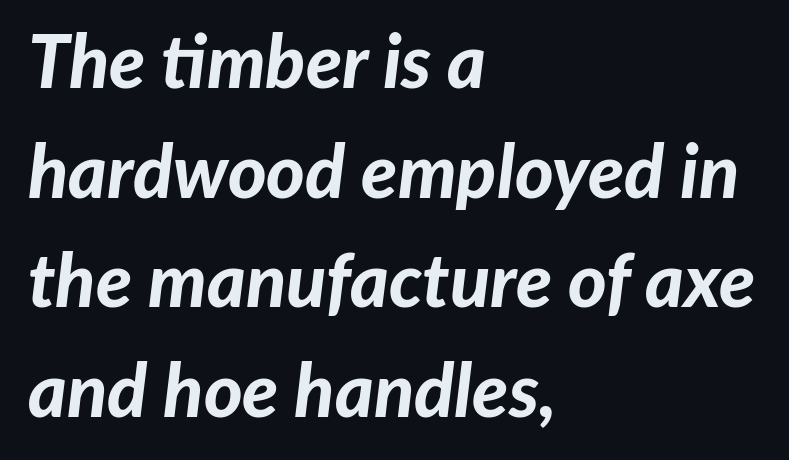
Which margin do the lines hug? The left one — the right edge is uneven. The passage shown leans; its letterforms are oblique. Words appear dense and cohesive because spacing is normal. The space beneath each line is pristine and unruled. The rendering uses a bold face; every stroke is thick and dark. Is there much room between lines? A standard amount, neither cramped nor airy.
